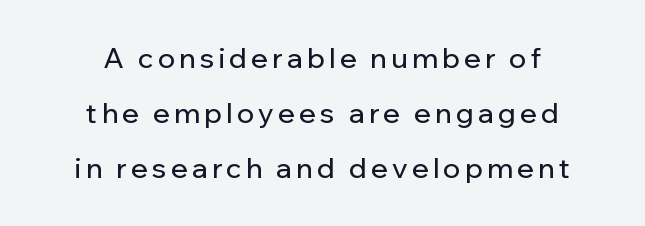
The image shows 28 px sans-serif type, upright; set centered, loose line spacing (1.97x), not underlined; low stroke contrast and a medium x-height.
